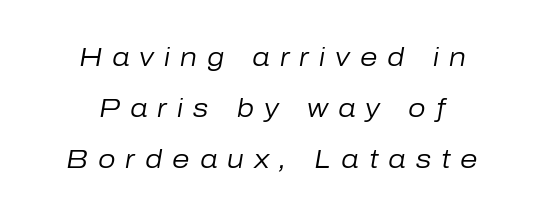
The image shows 25 px text type, italic (leaning right); set centered, loose line spacing (2.04x), unusually wide letter spacing (+0.4 em), not underlined.
